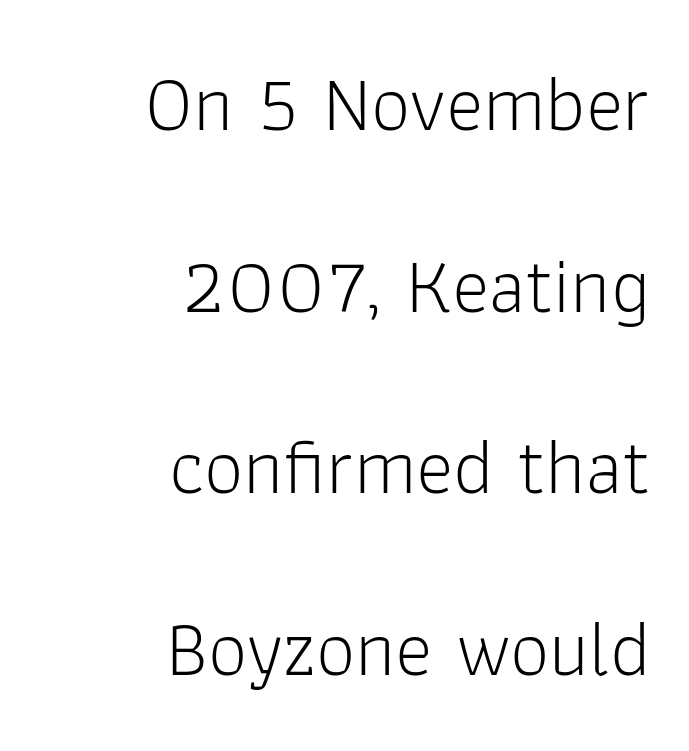
{"serif": "no", "italic": "no", "bold": "no", "weight": "light", "width": "normal", "stroke_contrast": "low", "x_height": "medium", "monospaced": "no", "underline": "no", "align": "right", "line_spacing": "loose", "line_spacing_ratio": 2.3, "letter_spacing": "normal", "letter_spacing_em": 0.0, "glyph_px": 79}
